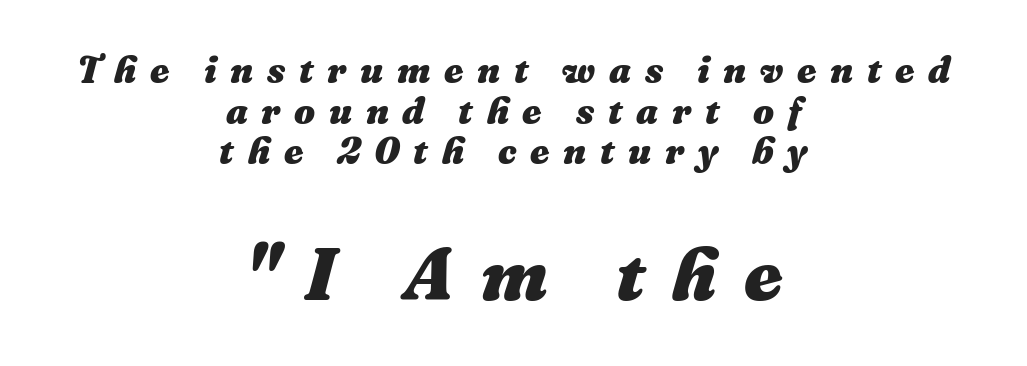
{"italic": "yes", "lean": "right", "slant_degrees": 16, "bold": "yes", "weight": "heavy", "width": "normal", "stroke_contrast": "medium", "x_height": "medium", "monospaced": "no", "underline": "no", "align": "center", "line_spacing": "tight", "line_spacing_ratio": 1.1, "letter_spacing": "wide", "letter_spacing_em": 0.37, "larger_block": "second", "size_ratio": 2.0, "glyph_px": 74}
